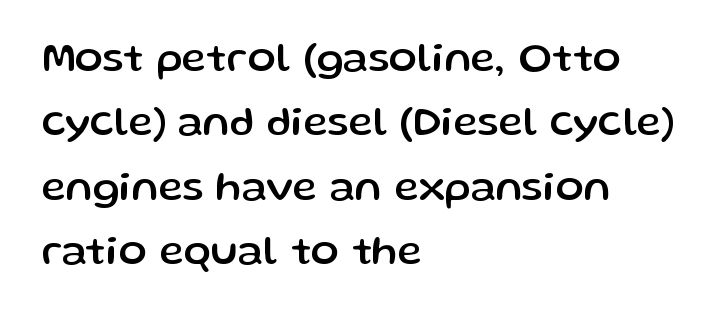
{"serif": "no", "italic": "no", "width": "normal", "stroke_contrast": "low", "x_height": "medium", "monospaced": "no", "underline": "no", "align": "left", "line_spacing": "normal", "line_spacing_ratio": 1.53, "letter_spacing": "normal", "letter_spacing_em": 0.0, "glyph_px": 42}
